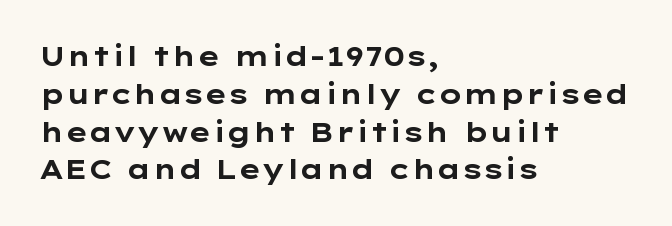
The image shows 27 px bold type, upright; set left-aligned, normal line spacing (1.4x), normal letter spacing, not underlined.
